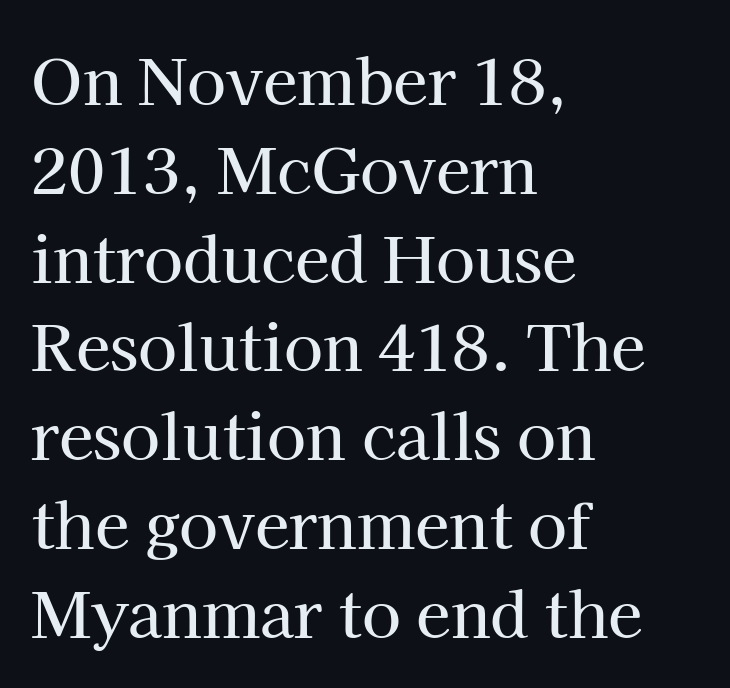
{"serif": "yes", "italic": "no", "width": "normal", "stroke_contrast": "high", "x_height": "medium", "monospaced": "no", "underline": "no", "align": "left", "line_spacing": "normal", "line_spacing_ratio": 1.41, "letter_spacing": "normal", "letter_spacing_em": 0.0, "glyph_px": 63}
